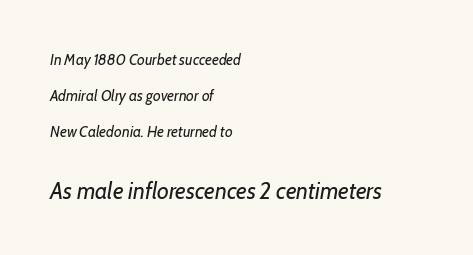
The image shows 23 px text type, italic (leaning right); set left-aligned, loose line spacing (2.39x), normal letter spacing, not underlined; the second (bottom) block is 1.53x larger.
